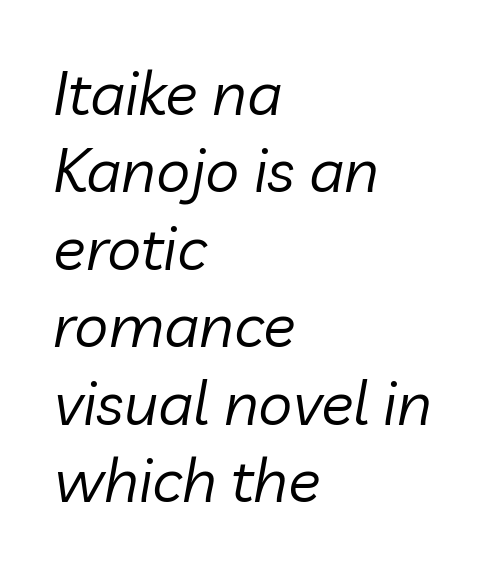
Q: Is the text bold? A: No.
Q: Is the text italic (slanted)? A: Yes, it leans right by about 10 degrees.
Q: Is the text underlined? A: No.
Q: How is the paragraph aligned? A: Left-aligned.
Q: Is the spacing between letters normal or unusually wide? A: Normal.
Q: Is the spacing between lines tight, normal or loose? A: Normal.
Q: Width (condensed, normal, or wide)? A: Normal.
Q: Stroke contrast? A: Low.
Q: x-height? A: Medium.
Q: Monospaced? A: No.
